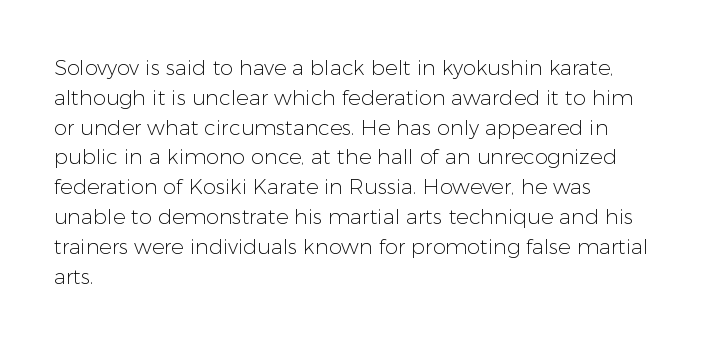
{"italic": "no", "bold": "no", "underline": "no", "align": "left", "line_spacing": "normal", "line_spacing_ratio": 1.42, "letter_spacing": "normal", "letter_spacing_em": 0.0, "glyph_px": 21}
